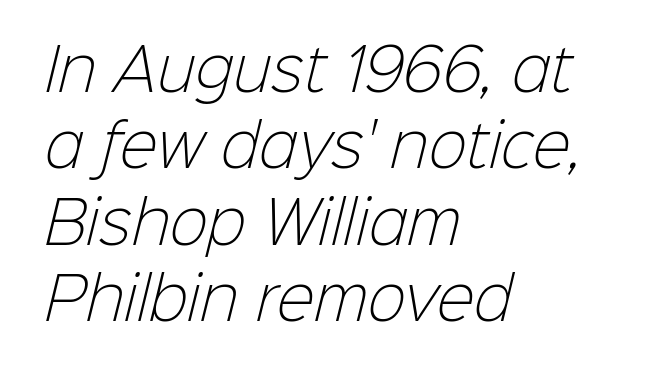
{"serif": "no", "bold": "no", "weight": "light", "width": "normal", "stroke_contrast": "low", "x_height": "medium", "monospaced": "no", "underline": "no", "align": "left", "line_spacing": "normal", "line_spacing_ratio": 1.34, "letter_spacing": "normal", "letter_spacing_em": 0.0, "glyph_px": 57}
